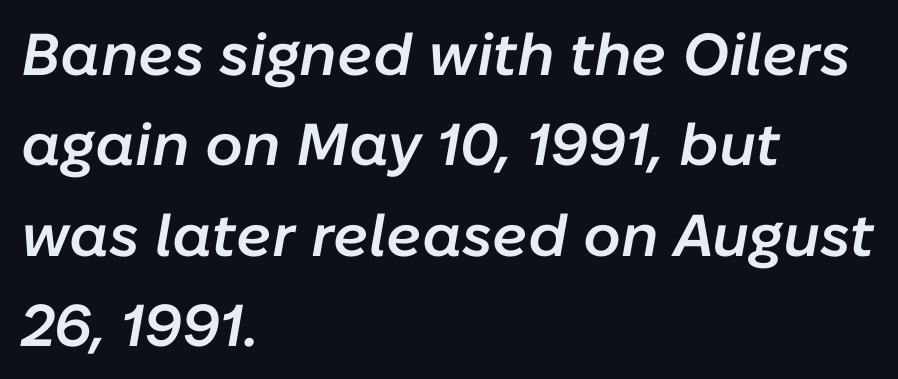
Q: Is the text bold? A: Semi-bold.
Q: Is the text italic (slanted)? A: Yes, it leans right by about 10 degrees.
Q: Is the text underlined? A: No.
Q: How is the paragraph aligned? A: Left-aligned.
Q: Is the spacing between letters normal or unusually wide? A: Normal.
Q: Is the spacing between lines tight, normal or loose? A: Normal.
Q: Width (condensed, normal, or wide)? A: Normal.
Q: Stroke contrast? A: Low.
Q: x-height? A: Medium.
Q: Monospaced? A: No.
